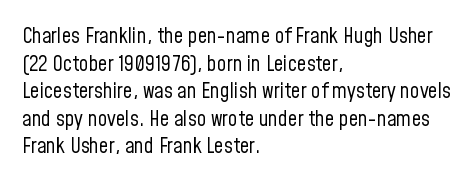
The image shows 21 px text type, upright; set left-aligned, normal line spacing (1.31x), normal letter spacing, not underlined.
